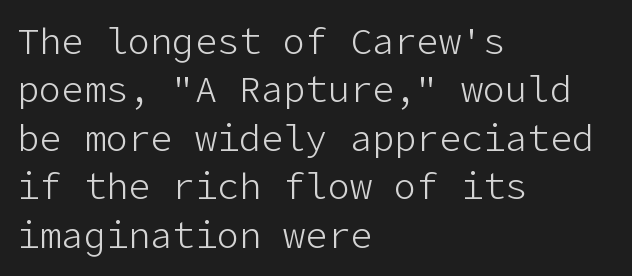
The image shows 37 px light sans-serif type, upright; set left-aligned, normal line spacing (1.31x), normal letter spacing, not underlined; low stroke contrast and a medium x-height.
